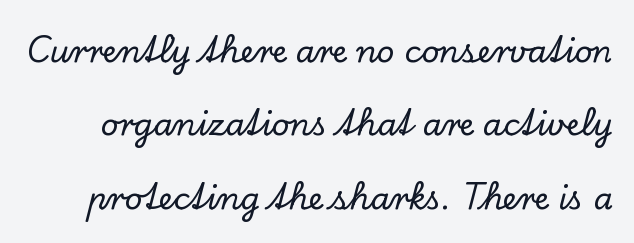
The image shows 31 px serif type; set loose line spacing (2.37x), normal letter spacing, not underlined; low stroke contrast and a small x-height.
